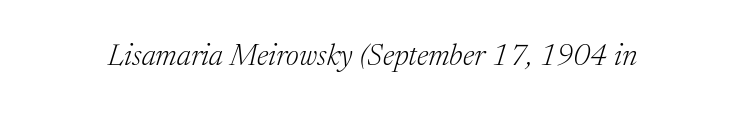
{"serif": "yes", "italic": "yes", "lean": "right", "slant_degrees": 17, "bold": "no", "weight": "light", "width": "normal", "stroke_contrast": "medium", "x_height": "medium", "monospaced": "no", "underline": "no", "letter_spacing": "normal", "letter_spacing_em": 0.0, "glyph_px": 30}
